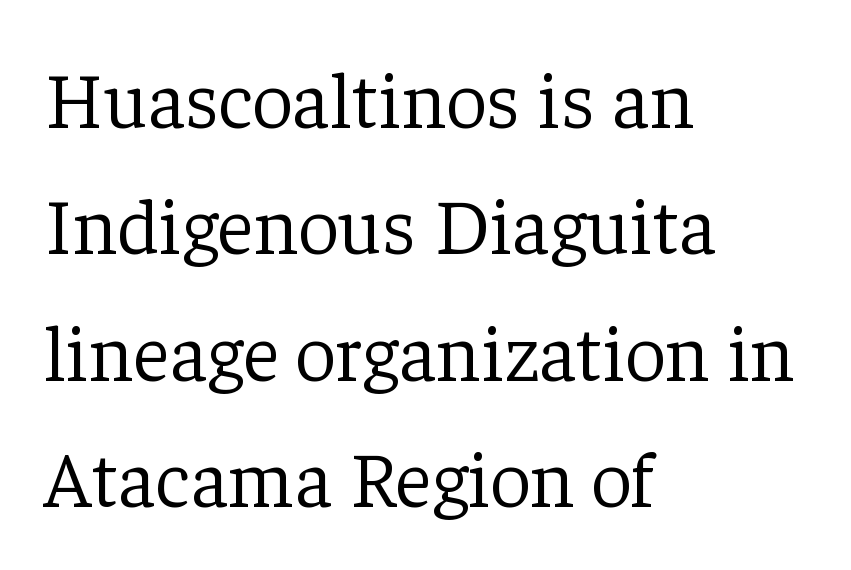
The image shows 80 px light serif type, upright; set left-aligned, normal line spacing (1.58x), normal letter spacing, not underlined; low stroke contrast and a medium x-height.
